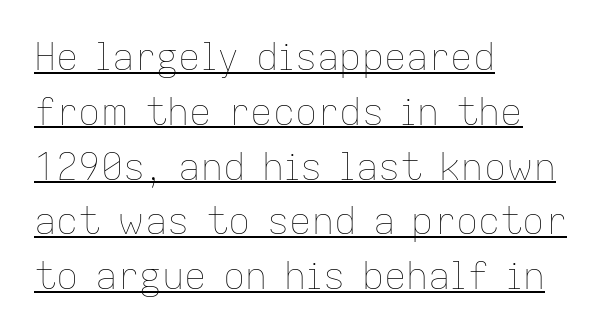
{"italic": "no", "bold": "no", "weight": "thin", "width": "normal", "stroke_contrast": "low", "x_height": "medium", "monospaced": "no", "underline": "yes", "align": "left", "line_spacing": "normal", "line_spacing_ratio": 1.48, "letter_spacing": "normal", "letter_spacing_em": 0.0, "glyph_px": 37}
